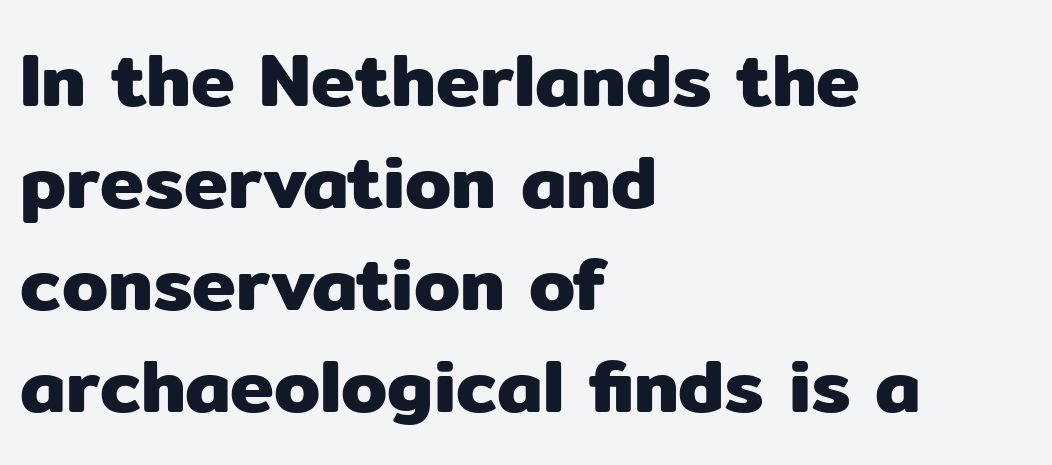
Just letters on the line, the space beneath them empty. Tracking here is standard; glyphs follow each other at the usual distance. To sum up the face: it is a sans, with no serifs. Tall strokes in this sample are plumb rather than angled. Is there much room between lines? A standard amount, neither cramped nor airy.
